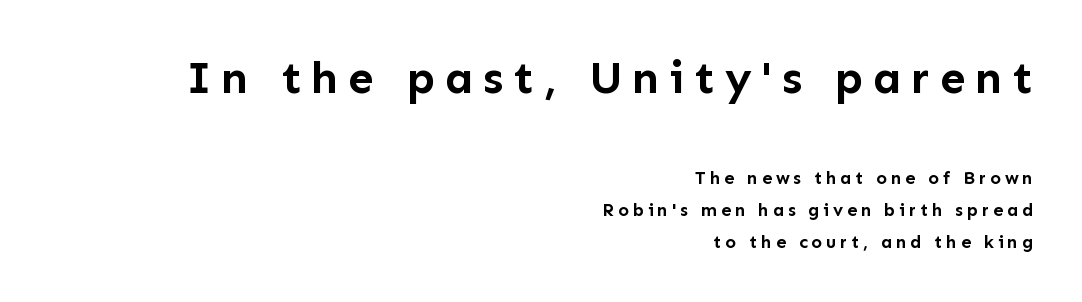
{"serif": "no", "italic": "no", "bold": "yes", "weight": "semibold", "width": "normal", "stroke_contrast": "low", "x_height": "medium", "monospaced": "no", "underline": "no", "align": "right", "line_spacing_ratio": 1.77, "letter_spacing": "wide", "letter_spacing_em": 0.21, "larger_block": "first", "size_ratio": 2.56, "glyph_px": 46}
